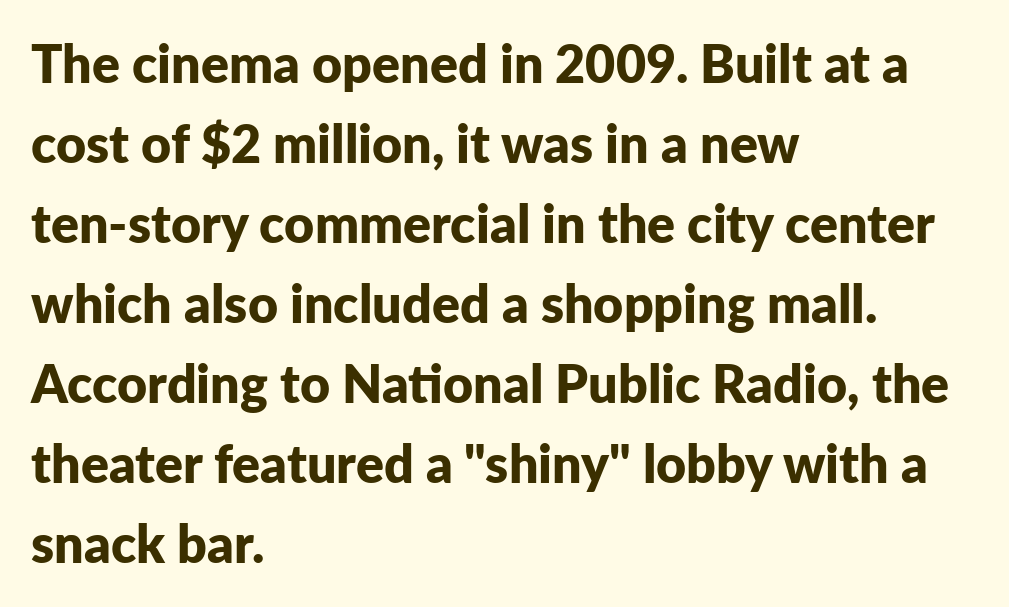
Q: Is the text bold? A: Yes.
Q: Is the text italic (slanted)? A: No, it is upright.
Q: Is the typeface a serif or a sans-serif typeface? A: Sans-serif.
Q: Is the text underlined? A: No.
Q: How is the paragraph aligned? A: Left-aligned.
Q: Is the spacing between letters normal or unusually wide? A: Normal.
Q: Is the spacing between lines tight, normal or loose? A: Normal.
Q: Width (condensed, normal, or wide)? A: Normal.
Q: Stroke contrast? A: Low.
Q: x-height? A: Medium.
Q: Monospaced? A: No.
